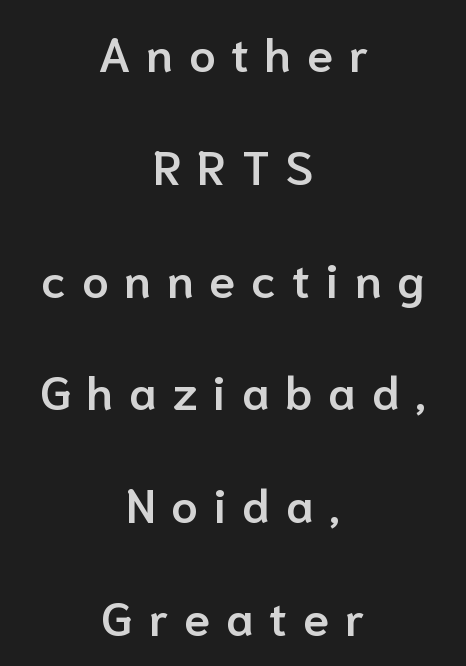
The image shows 47 px semibold sans-serif type, upright; set centered, loose line spacing (2.4x), unusually wide letter spacing (+0.34 em), not underlined; low stroke contrast and a medium x-height.
